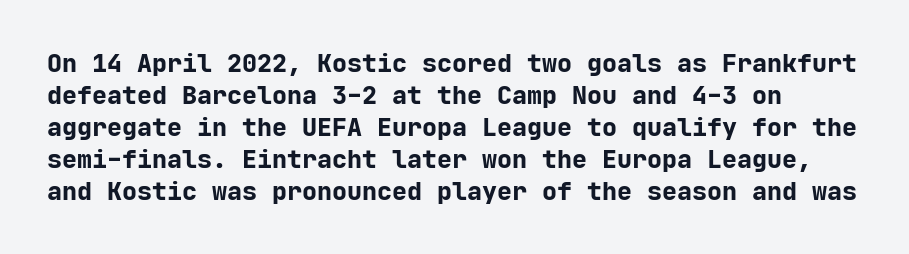
The image shows 25 px bold type, upright; set normal line spacing (1.28x), normal letter spacing, not underlined.
